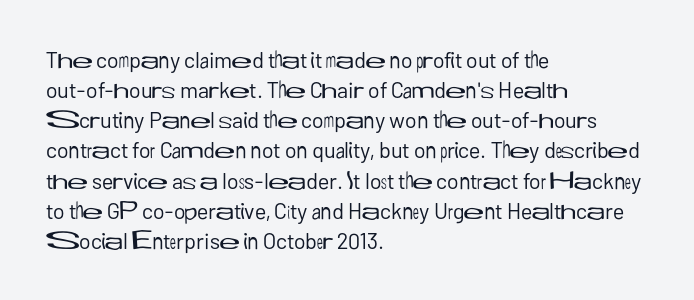
{"italic": "no", "bold": "no", "underline": "no", "align": "left", "line_spacing": "normal", "line_spacing_ratio": 1.37, "letter_spacing": "normal", "letter_spacing_em": 0.0, "glyph_px": 22}
